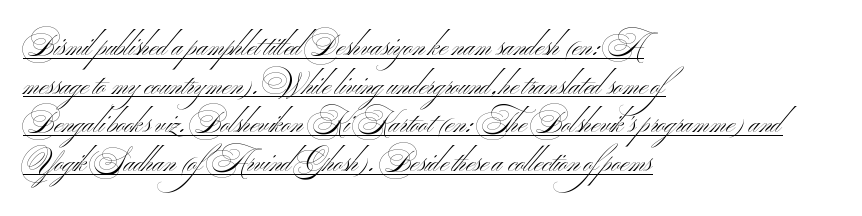
Q: Is the text bold? A: No.
Q: Is the typeface a serif or a sans-serif typeface? A: Sans-serif.
Q: Is the text underlined? A: Yes.
Q: How is the paragraph aligned? A: Left-aligned.
Q: Is the spacing between letters normal or unusually wide? A: Normal.
Q: Is the spacing between lines tight, normal or loose? A: Normal.
Q: Width (condensed, normal, or wide)? A: Wide.
Q: Stroke contrast? A: Medium.
Q: x-height? A: Small.
Q: Monospaced? A: No.
